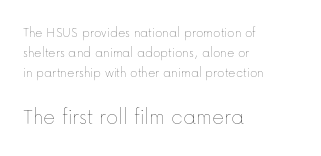
The image shows 23 px text type, upright; set left-aligned, normal line spacing (1.43x), normal letter spacing, not underlined; the second (bottom) block is 1.64x larger.
